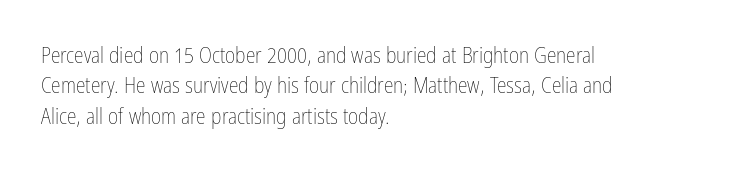
{"italic": "no", "bold": "no", "underline": "no", "align": "left", "line_spacing": "normal", "line_spacing_ratio": 1.38, "letter_spacing": "normal", "letter_spacing_em": 0.0, "glyph_px": 22}
